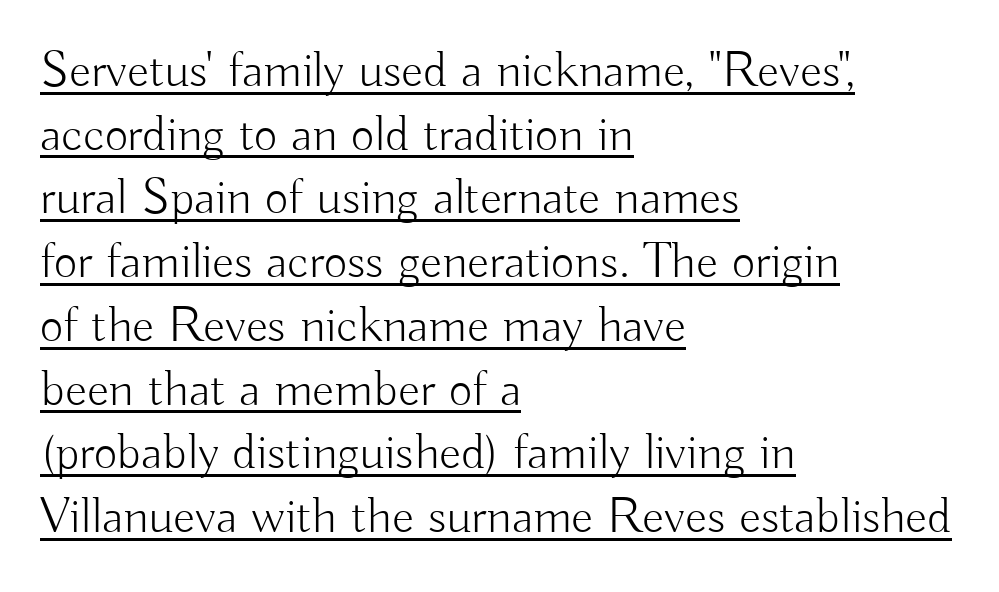
{"serif": "no", "italic": "no", "bold": "no", "weight": "light", "width": "normal", "stroke_contrast": "low", "x_height": "small", "monospaced": "no", "underline": "yes", "align": "left", "line_spacing": "normal", "line_spacing_ratio": 1.25, "letter_spacing": "normal", "letter_spacing_em": 0.0, "glyph_px": 51}
